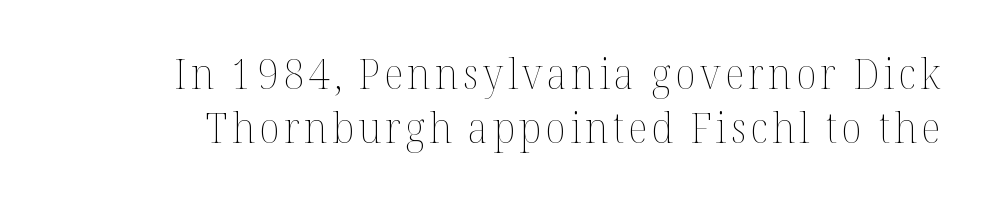
{"italic": "no", "bold": "no", "weight": "thin", "width": "normal", "stroke_contrast": "medium", "x_height": "medium", "monospaced": "no", "underline": "no", "line_spacing": "normal", "line_spacing_ratio": 1.28, "glyph_px": 42}
